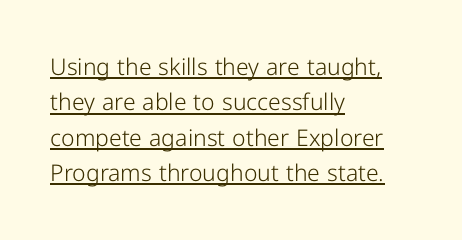
Line beginnings align vertically; line endings do not. What's the leading like? Ordinary, nothing unusual. No letter is thick-stroked: the sample isn't bold. Quick note: not italic, upright. You can see a thin bar hugging the bottom of the glyphs. Compared with typical body copy, the letter spacing here is the same.
